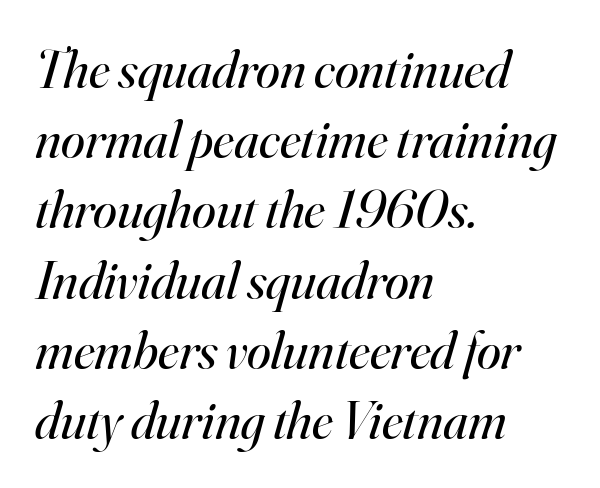
{"serif": "yes", "italic": "yes", "lean": "right", "slant_degrees": 16, "bold": "no", "weight": "regular", "width": "normal", "stroke_contrast": "high", "x_height": "small", "monospaced": "no", "underline": "no", "align": "left", "line_spacing": "normal", "line_spacing_ratio": 1.3, "letter_spacing": "normal", "letter_spacing_em": 0.0, "glyph_px": 54}
